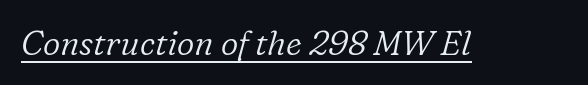
{"serif": "yes", "italic": "yes", "lean": "right", "slant_degrees": 16, "bold": "no", "weight": "light", "width": "normal", "stroke_contrast": "low", "x_height": "medium", "monospaced": "no", "underline": "yes", "letter_spacing": "normal", "letter_spacing_em": 0.0, "glyph_px": 34}
